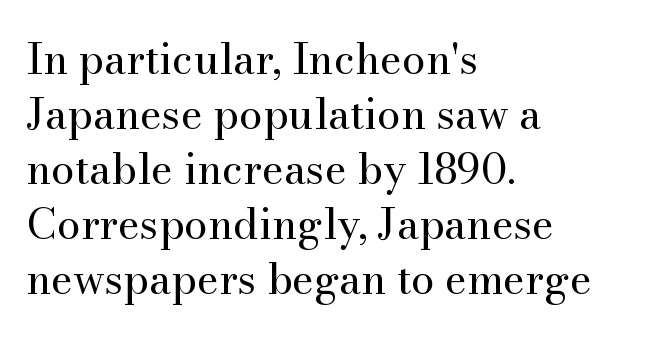
Nothing heavy about these letters — not bold at all. A bare baseline throughout the passage. The letters advance in unequal steps, a hallmark of proportional type. Yep, those are serifs on the letters.
